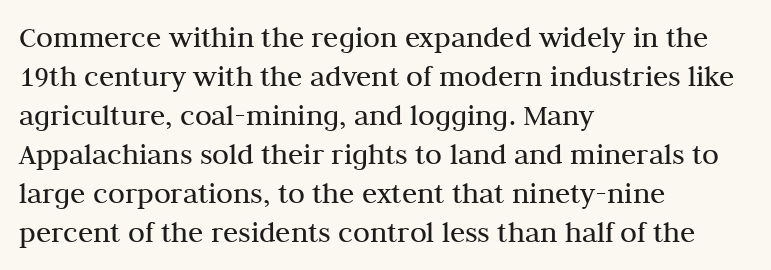
{"serif": "yes", "italic": "no", "bold": "no", "weight": "regular", "width": "normal", "stroke_contrast": "medium", "x_height": "medium", "monospaced": "no", "underline": "no", "align": "left", "line_spacing": "normal", "line_spacing_ratio": 1.26, "letter_spacing": "normal", "letter_spacing_em": 0.0, "glyph_px": 31}
